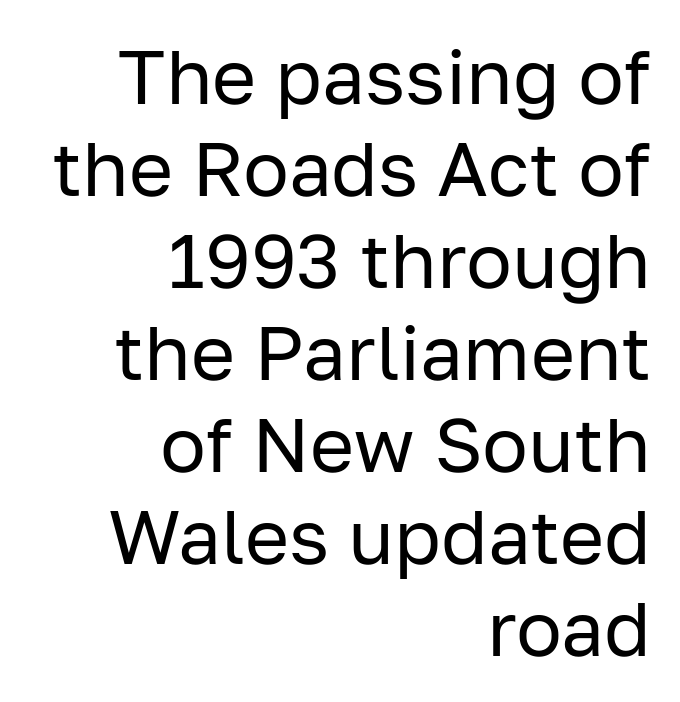
{"serif": "no", "italic": "no", "bold": "no", "weight": "regular", "width": "normal", "stroke_contrast": "low", "x_height": "medium", "monospaced": "no", "underline": "no", "align": "right", "line_spacing_ratio": 1.21, "letter_spacing": "normal", "letter_spacing_em": 0.0, "glyph_px": 76}
